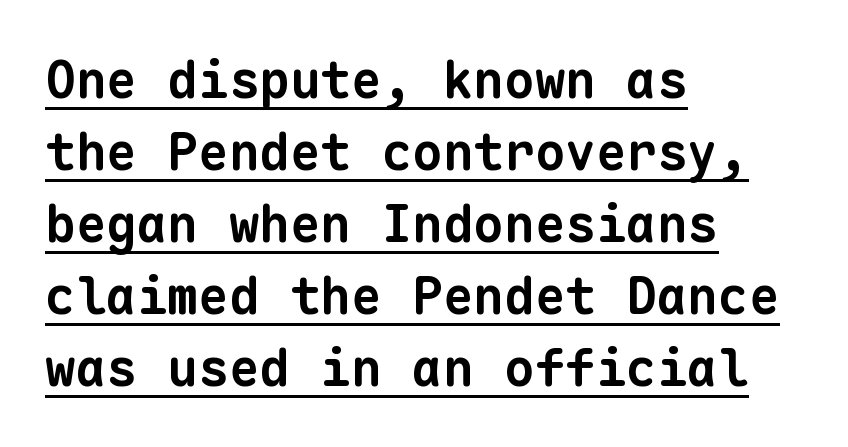
Q: Is the text bold? A: Yes.
Q: Is the typeface a serif or a sans-serif typeface? A: Sans-serif.
Q: Is the text underlined? A: Yes.
Q: How is the paragraph aligned? A: Left-aligned.
Q: Is the spacing between letters normal or unusually wide? A: Normal.
Q: Is the spacing between lines tight, normal or loose? A: Normal.
Q: Width (condensed, normal, or wide)? A: Normal.
Q: Stroke contrast? A: Low.
Q: x-height? A: Medium.
Q: Monospaced? A: Yes.
